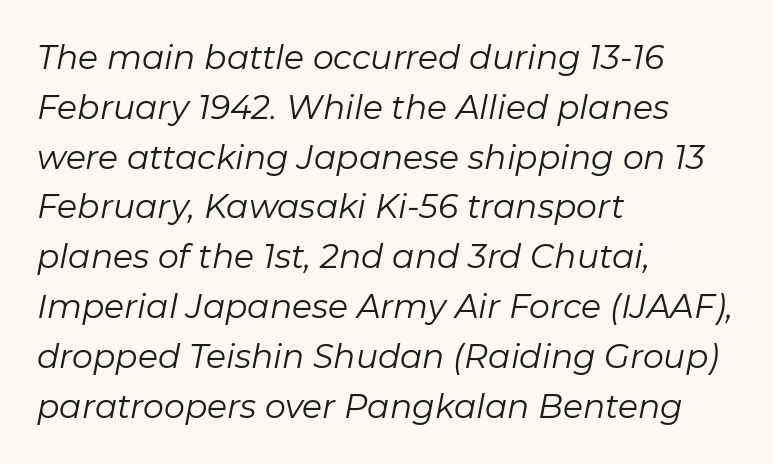
A normal amount of white space separates one row of letters from the next. The paragraph shown leans on its left margin. Slanted lettering throughout. A typesetter would call this proportional, since set widths differ per character. Each word holds together tightly as a unit, with standard inter-letter gaps. On a weight scale, this lands at 450 or below.
